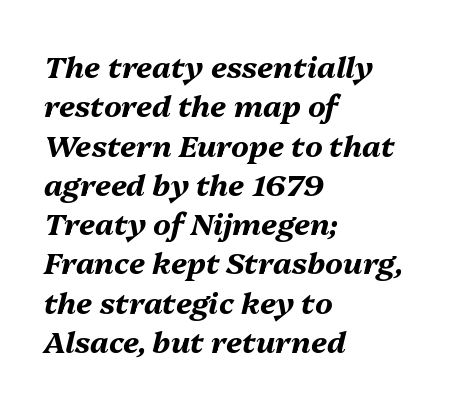
Q: Is the text bold? A: Yes.
Q: Is the text italic (slanted)? A: Yes, it leans right by about 13 degrees.
Q: Is the text underlined? A: No.
Q: How is the paragraph aligned? A: Left-aligned.
Q: Is the spacing between letters normal or unusually wide? A: Normal.
Q: Is the spacing between lines tight, normal or loose? A: Normal.
Q: Width (condensed, normal, or wide)? A: Normal.
Q: Stroke contrast? A: Medium.
Q: x-height? A: Medium.
Q: Monospaced? A: No.
